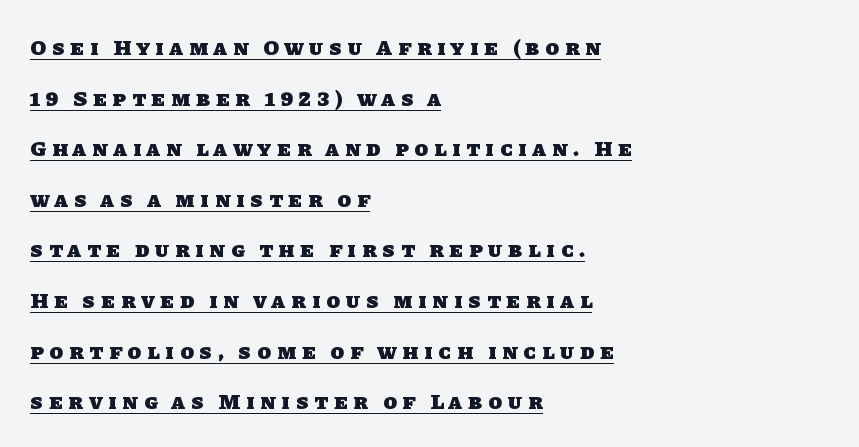
The image shows 22 px bold type; set left-aligned, loose line spacing (2.3x), unusually wide letter spacing (+0.28 em), underlined.
